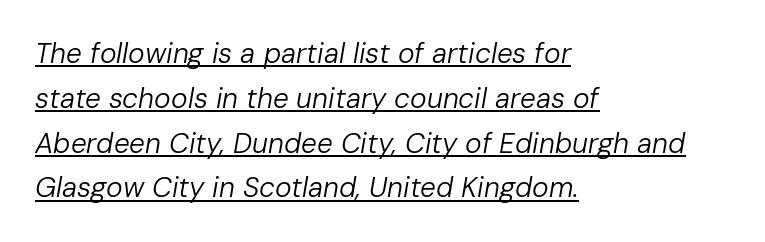
{"italic": "yes", "lean": "right", "slant_degrees": 10, "bold": "no", "weight": "regular", "width": "normal", "stroke_contrast": "low", "x_height": "medium", "monospaced": "no", "underline": "yes", "align": "left", "line_spacing": "normal", "line_spacing_ratio": 1.6, "letter_spacing": "normal", "letter_spacing_em": 0.0, "glyph_px": 28}
